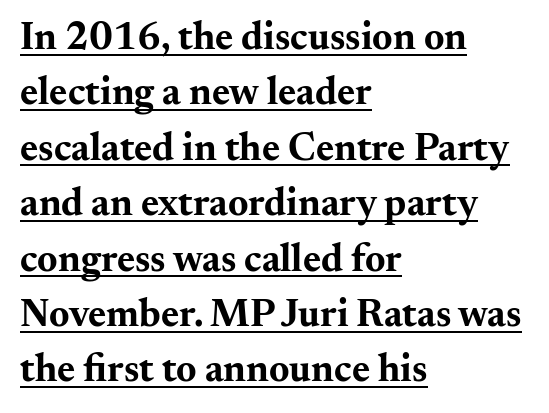
{"serif": "yes", "italic": "no", "bold": "yes", "weight": "bold", "width": "wide", "stroke_contrast": "medium", "x_height": "small", "monospaced": "no", "underline": "yes", "align": "left", "line_spacing": "normal", "line_spacing_ratio": 1.42, "letter_spacing": "normal", "letter_spacing_em": 0.0, "glyph_px": 39}
